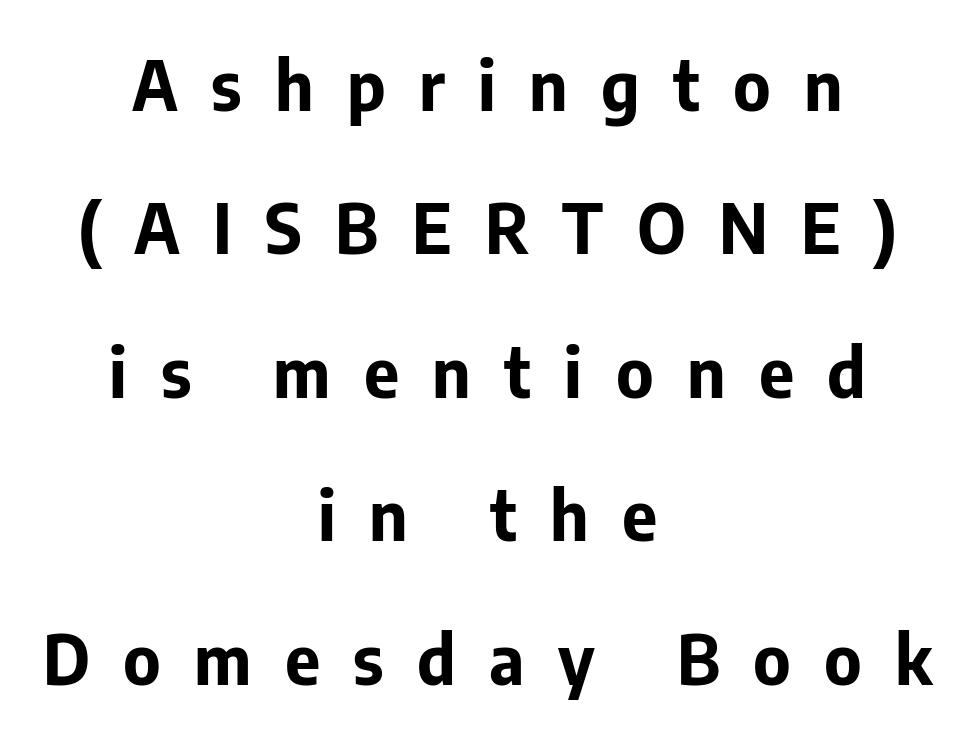
Q: Is the text bold? A: Yes.
Q: Is the text italic (slanted)? A: No, it is upright.
Q: Is the typeface a serif or a sans-serif typeface? A: Sans-serif.
Q: Is the text underlined? A: No.
Q: How is the paragraph aligned? A: Centered.
Q: Is the spacing between letters normal or unusually wide? A: Unusually wide.
Q: Is the spacing between lines tight, normal or loose? A: Loose.
Q: Width (condensed, normal, or wide)? A: Normal.
Q: Stroke contrast? A: Low.
Q: x-height? A: Medium.
Q: Monospaced? A: No.
